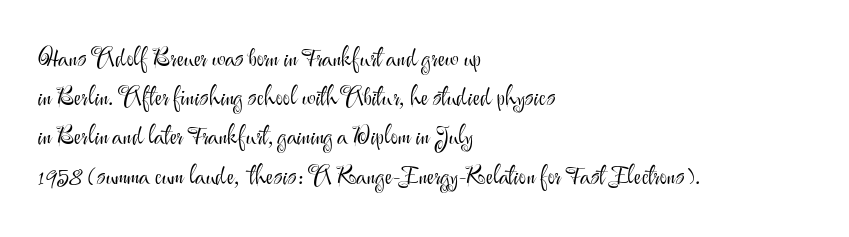
{"bold": "no", "underline": "no", "align": "left", "line_spacing": "normal", "line_spacing_ratio": 1.57, "letter_spacing": "normal", "letter_spacing_em": 0.0, "glyph_px": 25}
